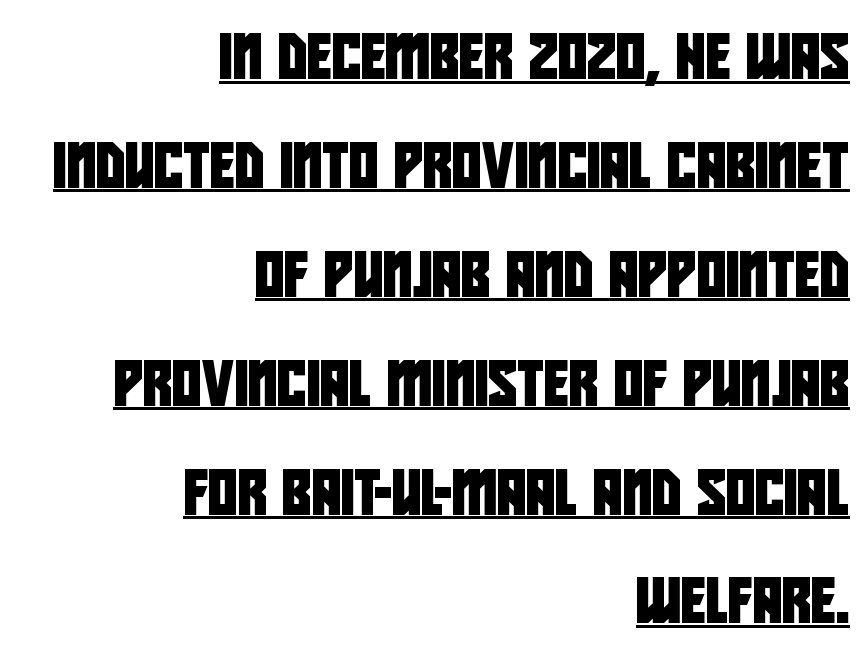
What stands out about the letter spacing? Nothing — it is the standard amount. This rendering employs a face without finishing strokes, i.e., a sans-serif. The passage is arranged like a letterhead date or caption credit — flush right. The designer dialed line spacing up above the default.
